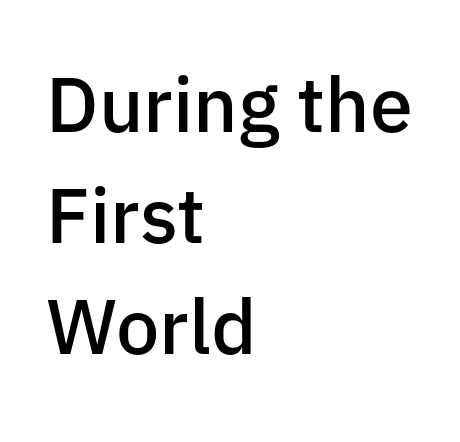
The image shows 77 px semibold sans-serif type, upright; set left-aligned, normal line spacing (1.44x), normal letter spacing, not underlined; low stroke contrast and a medium x-height.
